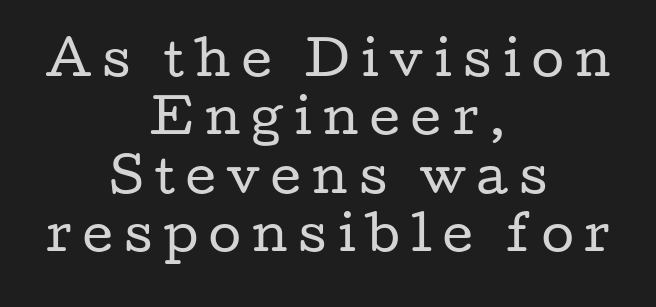
{"serif": "yes", "italic": "no", "bold": "no", "weight": "regular", "width": "wide", "stroke_contrast": "low", "x_height": "medium", "monospaced": "no", "underline": "no", "align": "center", "line_spacing_ratio": 1.24, "letter_spacing": "wide", "letter_spacing_em": 0.24, "glyph_px": 47}
